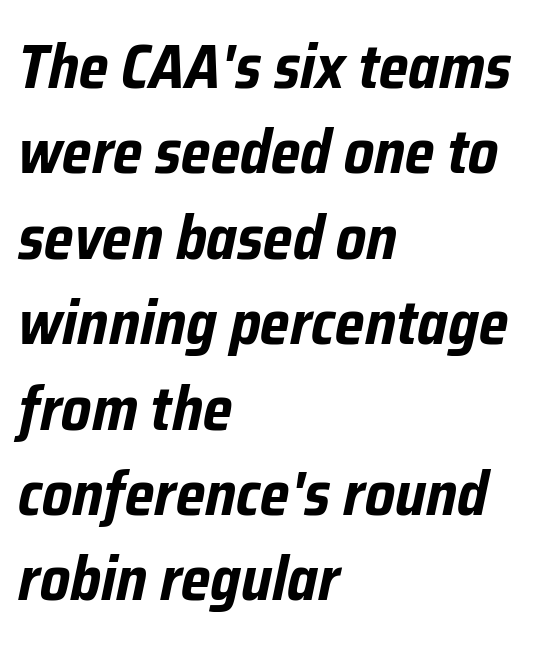
Type without underlining. Emphasis by weight is at full strength: bold. The specimen reads as italic at a glance. The letters advance in unequal steps, a hallmark of proportional type.
